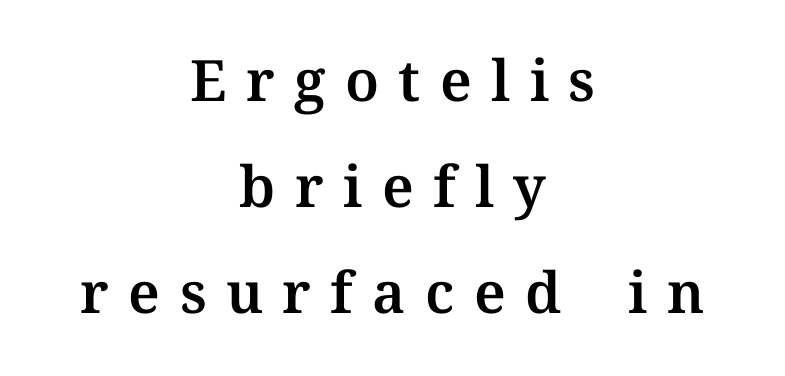
{"serif": "yes", "italic": "no", "width": "normal", "stroke_contrast": "medium", "x_height": "medium", "monospaced": "no", "underline": "no", "align": "center", "line_spacing_ratio": 1.86, "letter_spacing": "wide", "letter_spacing_em": 0.34, "glyph_px": 57}
